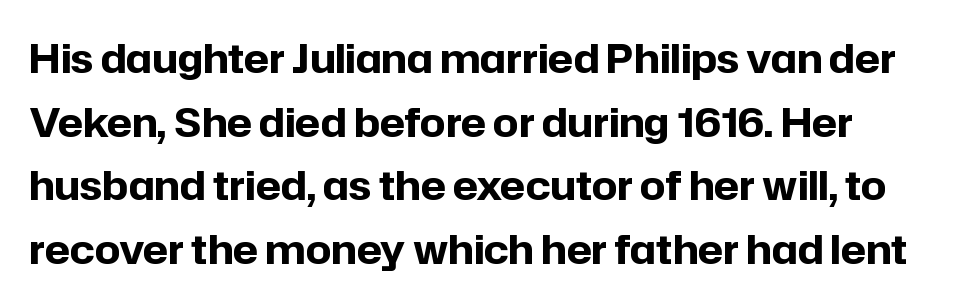
{"serif": "no", "italic": "no", "bold": "yes", "weight": "bold", "width": "normal", "stroke_contrast": "low", "x_height": "medium", "monospaced": "no", "underline": "no", "line_spacing": "normal", "line_spacing_ratio": 1.59, "letter_spacing": "normal", "letter_spacing_em": 0.0, "glyph_px": 40}
